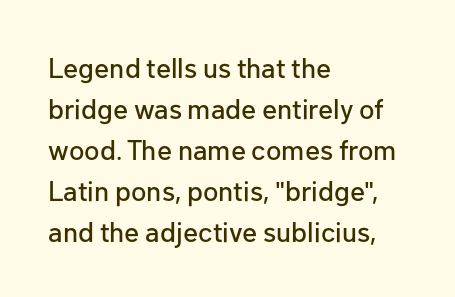
{"serif": "no", "italic": "no", "width": "normal", "stroke_contrast": "low", "x_height": "medium", "monospaced": "no", "underline": "no", "align": "left", "line_spacing": "normal", "line_spacing_ratio": 1.46, "letter_spacing": "normal", "letter_spacing_em": 0.0, "glyph_px": 28}
